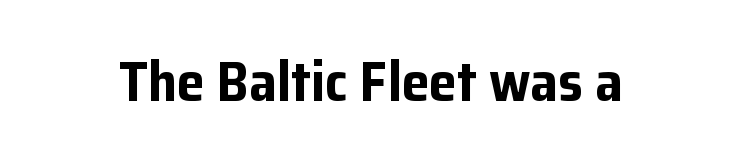
{"serif": "no", "italic": "no", "bold": "yes", "weight": "bold", "width": "normal", "stroke_contrast": "low", "x_height": "medium", "monospaced": "no", "underline": "no", "letter_spacing": "normal", "letter_spacing_em": 0.0, "glyph_px": 56}
